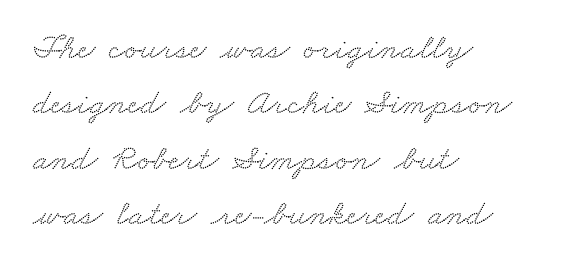
{"serif": "yes", "width": "wide", "stroke_contrast": "medium", "x_height": "small", "monospaced": "no", "underline": "no", "align": "left", "line_spacing": "normal", "line_spacing_ratio": 1.54, "letter_spacing": "normal", "letter_spacing_em": 0.0, "glyph_px": 36}
